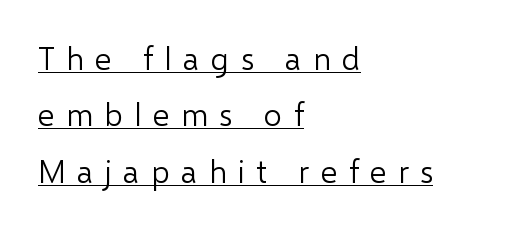
Has an underline been added? It has. Short and long lines alike share a common starting point at left. The text was rendered using a sans face with plain stroke endings. Look at the tracking — it's clearly loosened, letters drifting apart. No letter is thick-stroked: the sample isn't bold. Looks like regular typesetting: each glyph gets only the width it needs.
